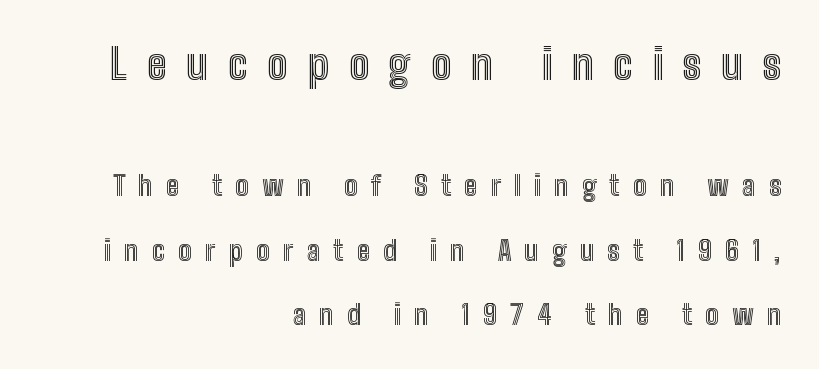
Rendered with straight, roman letterforms. The designer gave the opening block more size than the closing block. Quick note: interline space is abundant. Varying glyph widths throughout — classic text-font behaviour. Tracking here is generous; glyphs stand well apart from one another.
